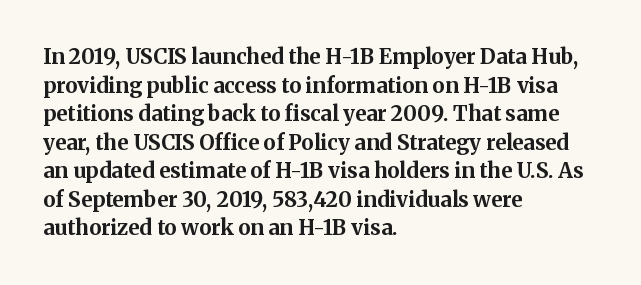
{"italic": "no", "bold": "yes", "underline": "no", "align": "left", "line_spacing": "normal", "line_spacing_ratio": 1.36, "letter_spacing": "normal", "letter_spacing_em": 0.0, "glyph_px": 21}
